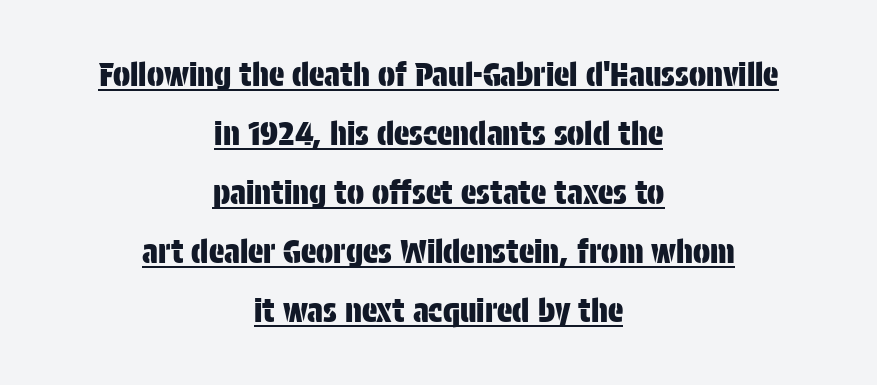
The image shows 32 px condensed sans-serif type, upright; set centered, line spacing 1.84x, normal letter spacing, underlined; low stroke contrast and a large x-height.
